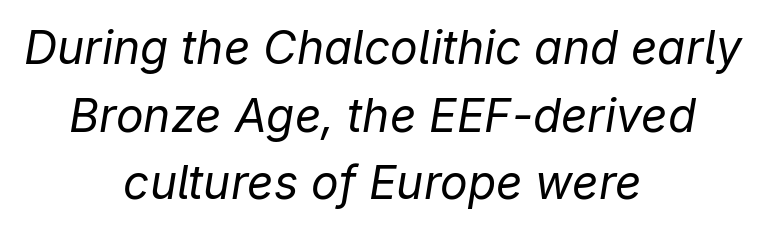
Is the block centered? Yes — each line is placed symmetrically about the middle. The rendering uses natural spacing where letterforms have individual widths. Tall strokes in this sample are angled rather than plumb. The space between consecutive lines is moderate.
